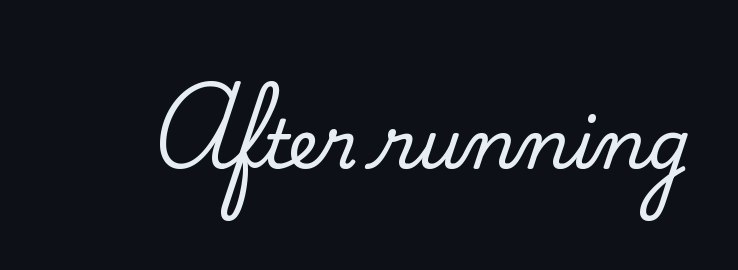
A clean baseline with only descenders dipping below it. Does extra space separate the letters? No, they use regular spacing. The passage shown is typed in a proportional face where columns would drift. Observe the serifs anchoring each vertical stroke in this sample.
